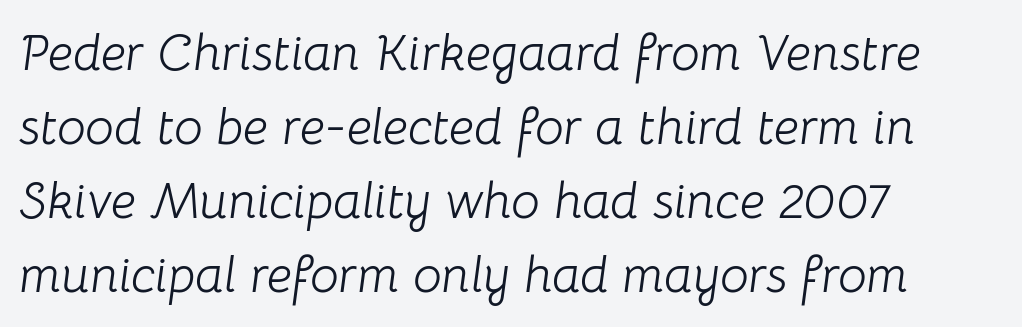
Would a proofreader flag this as italicized? Yes. Characters follow at the spacing the type designer built in. Proportional: the letters do not fall into vertical columns. Line beginnings align vertically; line endings do not.
